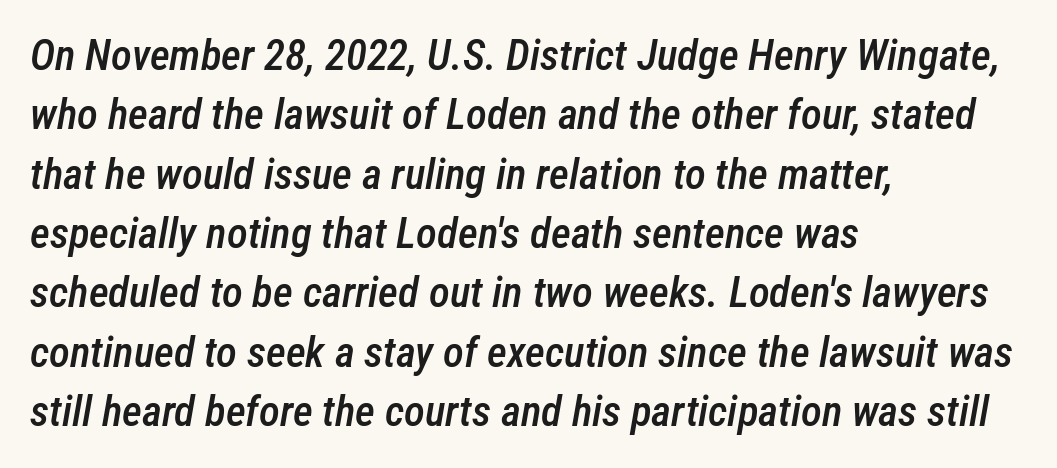
The face used here is proportionally spaced, like ordinary book or web type. The strip under each line holds only bare page. A somewhat darkened texture: the type is semibold rather than bold. How would I describe the line gaps? Plain and ordinary.
